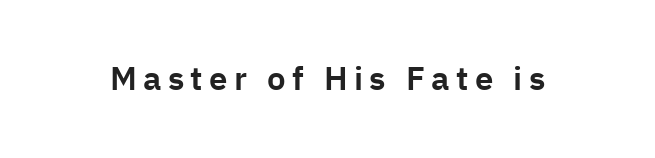
The image shows 33 px sans-serif type, upright; set not underlined; low stroke contrast and a medium x-height.
